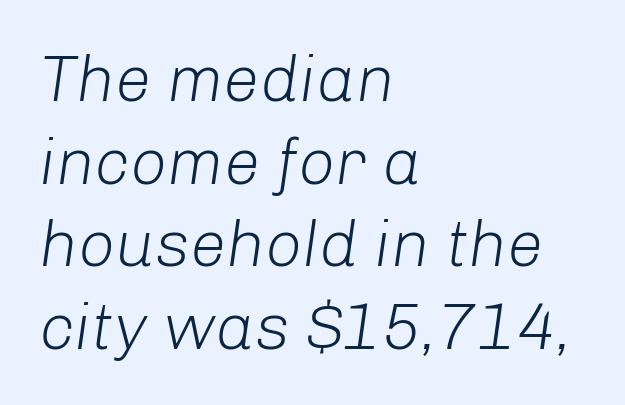
Q: Is the text bold? A: No.
Q: Is the text italic (slanted)? A: Yes, it leans right by about 8 degrees.
Q: Is the text underlined? A: No.
Q: How is the paragraph aligned? A: Left-aligned.
Q: Is the spacing between letters normal or unusually wide? A: Normal.
Q: Is the spacing between lines tight, normal or loose? A: Normal.
Q: Width (condensed, normal, or wide)? A: Normal.
Q: Stroke contrast? A: Low.
Q: x-height? A: Medium.
Q: Monospaced? A: No.
